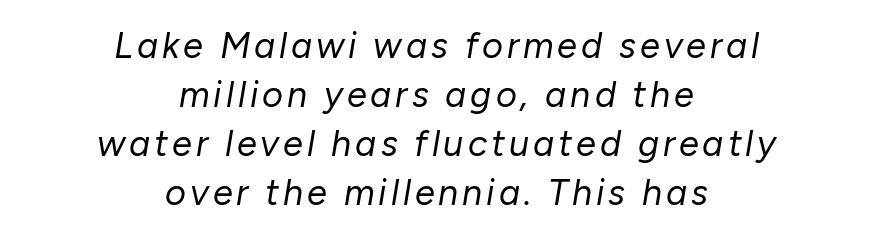
{"italic": "yes", "lean": "right", "slant_degrees": 10, "bold": "no", "weight": "regular", "width": "normal", "stroke_contrast": "low", "x_height": "medium", "monospaced": "no", "underline": "no", "align": "center", "line_spacing": "normal", "line_spacing_ratio": 1.36, "glyph_px": 36}
